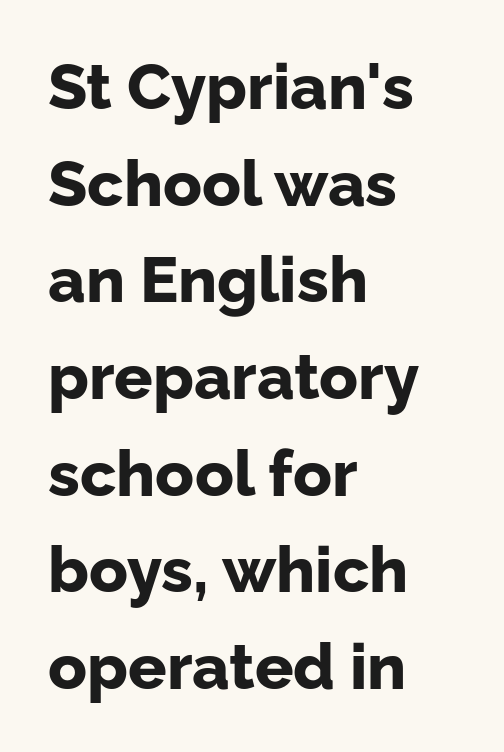
Which margin do the lines hug? The left one — the right edge is uneven. This rendering features lettering with no underline. Do the characters align in a grid? No, the font is proportional. The face used here has the dense, thick strokes of a bold.
